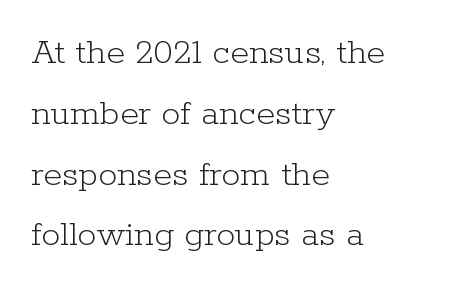
Examine the stroke ends and you'll spot serifs. The cut favours lightness, reaching ordinary text weight at its darkest. Varying glyph widths throughout — classic text-font behaviour. The lines are quadded left. A typesetter would mark this as roman, not italic. These lines keep a tight, regular rhythm from letter to letter.
